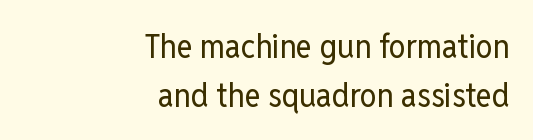
Q: Is the text bold? A: No.
Q: Is the text italic (slanted)? A: No, it is upright.
Q: Is the typeface a serif or a sans-serif typeface? A: Sans-serif.
Q: Is the text underlined? A: No.
Q: How is the paragraph aligned? A: Right-aligned.
Q: Is the spacing between letters normal or unusually wide? A: Normal.
Q: Is the spacing between lines tight, normal or loose? A: Normal.
Q: Width (condensed, normal, or wide)? A: Condensed.
Q: Stroke contrast? A: Low.
Q: x-height? A: Medium.
Q: Monospaced? A: No.
